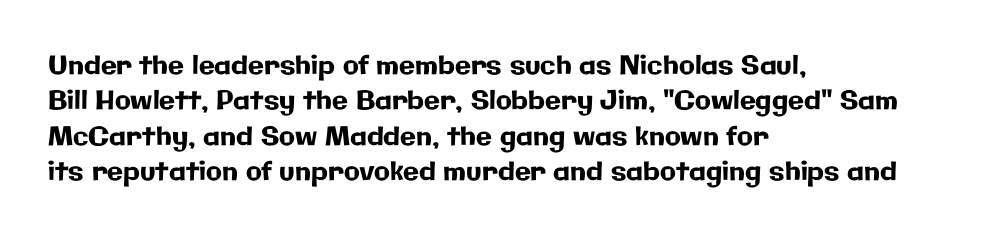
Q: Is the text italic (slanted)? A: No, it is upright.
Q: Is the text underlined? A: No.
Q: How is the paragraph aligned? A: Left-aligned.
Q: Is the spacing between letters normal or unusually wide? A: Normal.
Q: Is the spacing between lines tight, normal or loose? A: Normal.
